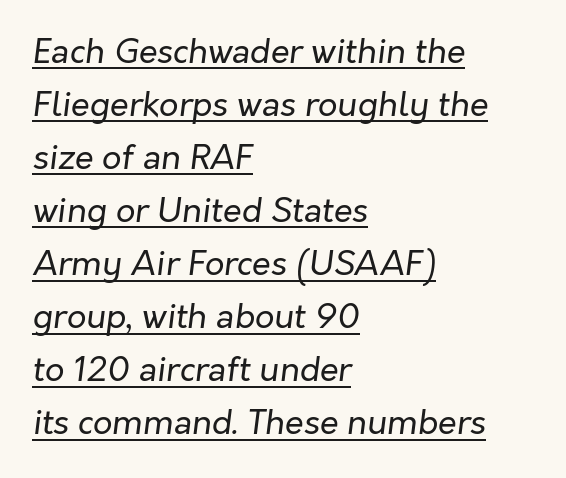
The image shows 34 px regular-weight type, italic (leaning right); set left-aligned, normal line spacing (1.56x), normal letter spacing, underlined; low stroke contrast and a medium x-height.
